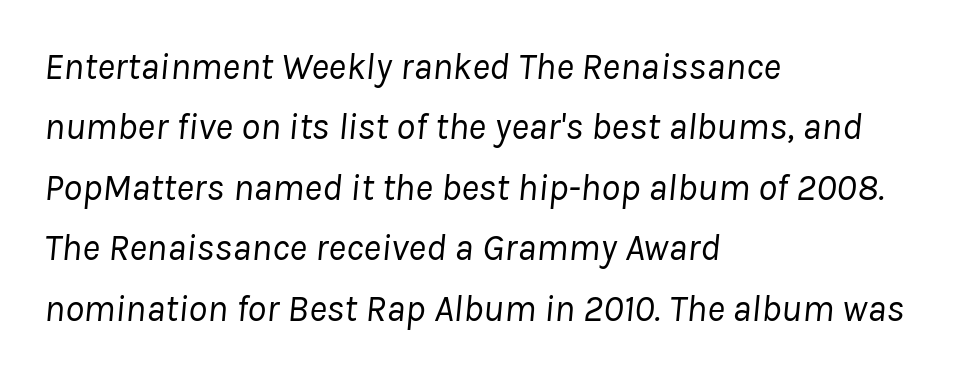
Students, note that the glyphs here touch the page at normal intervals. Students, observe: this is what conventionally led text looks like. The string is rendered with underlining switched off. Character widths vary here, with narrow letters taking less room than wide ones. The passage is arranged the way most books set body copy — flush left.
